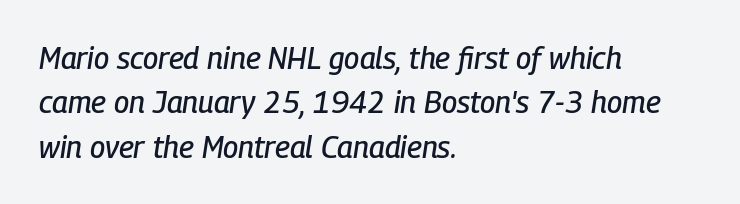
The image shows 30 px condensed type, italic (leaning right); set left-aligned, normal line spacing (1.48x), normal letter spacing, not underlined; low stroke contrast and a medium x-height.
